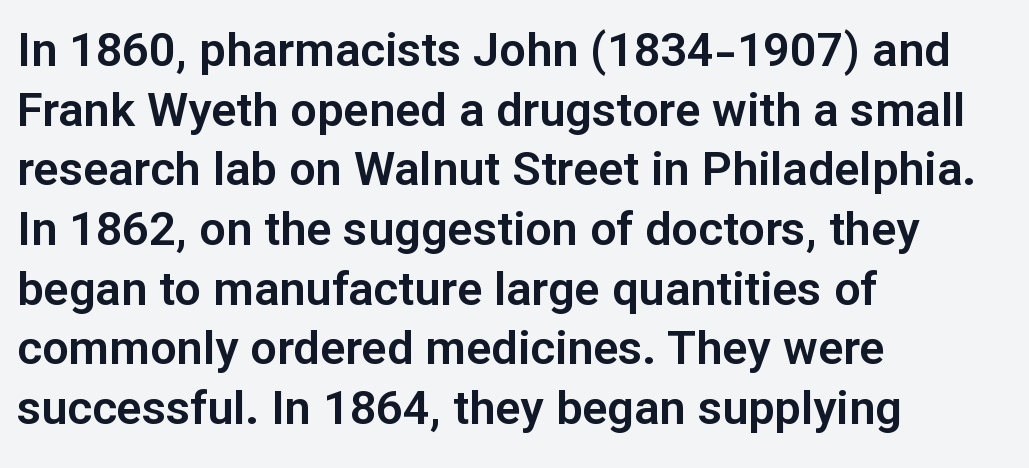
Nope, no serifs anywhere on these letters. If you measured baseline to baseline, you'd find a middling distance. Caption: multi-line text, flush left, ragged right. No italicization has been applied; the sample stays upright. The space directly below the letters is spotless.
